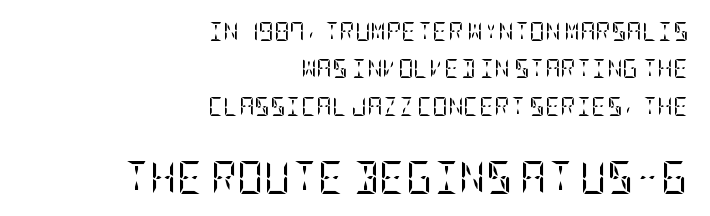
The image shows 33 px regular-weight, condensed serif type, upright; set right-aligned, loose line spacing (1.97x), normal letter spacing, not underlined; the second (bottom) block is 1.74x larger; low stroke contrast and a large x-height.
